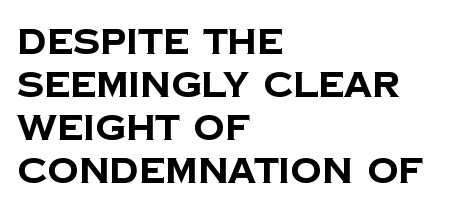
{"serif": "no", "bold": "yes", "weight": "bold", "width": "normal", "stroke_contrast": "low", "x_height": "large", "monospaced": "no", "underline": "no", "align": "left", "line_spacing_ratio": 1.23, "letter_spacing": "normal", "letter_spacing_em": 0.0, "glyph_px": 35}
